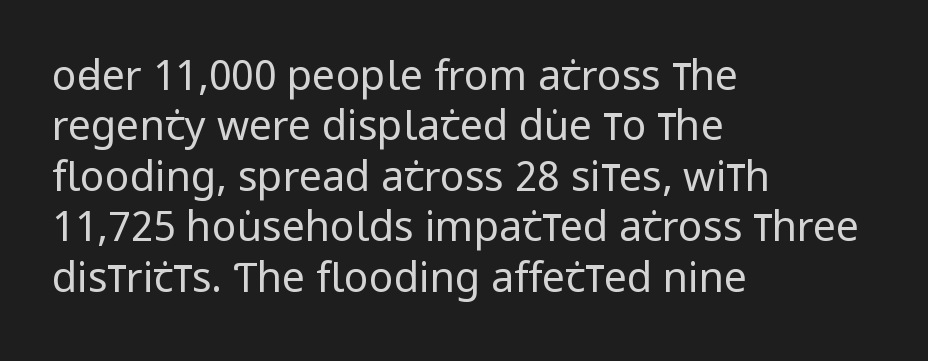
Q: Is the text bold? A: No.
Q: Is the text italic (slanted)? A: No, it is upright.
Q: Is the typeface a serif or a sans-serif typeface? A: Sans-serif.
Q: Is the text underlined? A: No.
Q: How is the paragraph aligned? A: Left-aligned.
Q: Is the spacing between letters normal or unusually wide? A: Normal.
Q: Width (condensed, normal, or wide)? A: Condensed.
Q: Stroke contrast? A: Low.
Q: x-height? A: Large.
Q: Monospaced? A: No.
